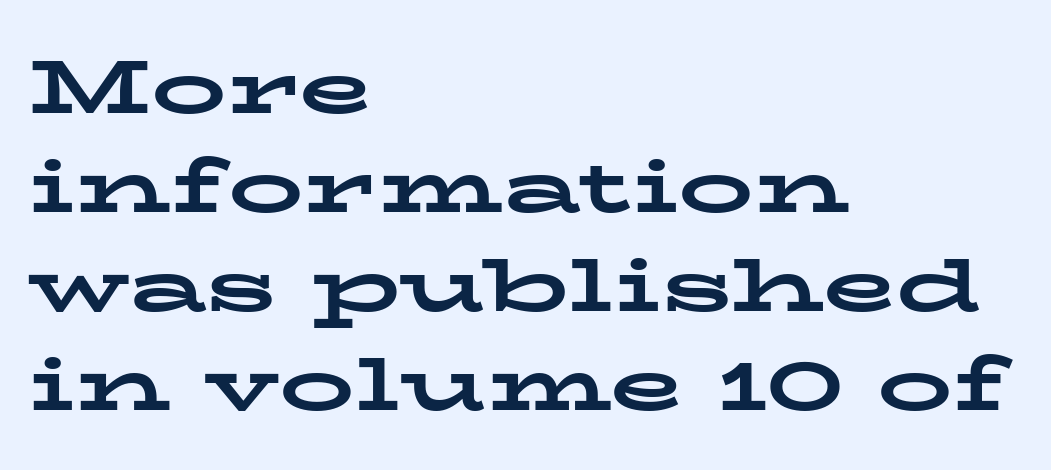
Letterform terminals end in serifs throughout the passage. You can tell it's not italic because the verticals are truly vertical. You could not count columns in this text — the font is proportionally spaced. The gap between lines stays unmarked. A typesetter would call this zero additional tracking.
